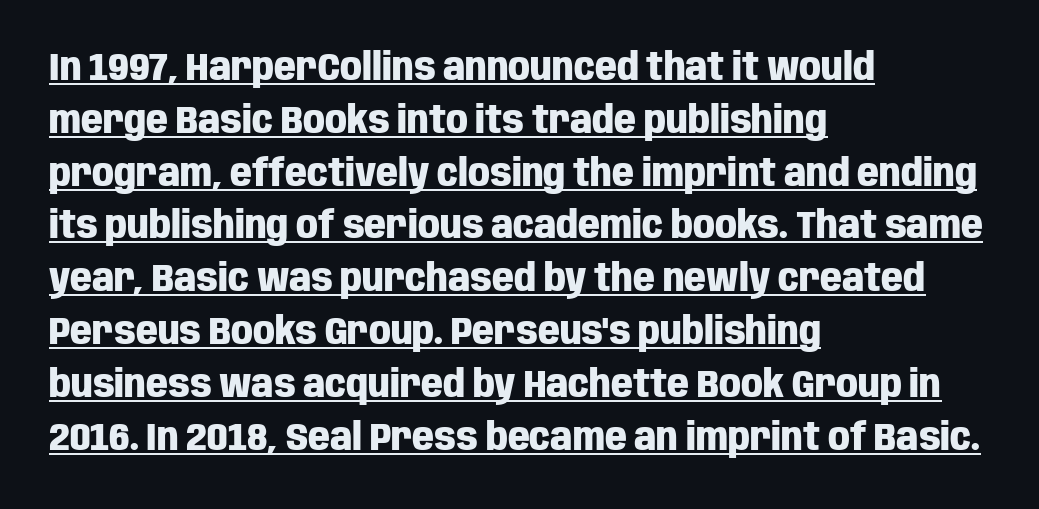
The image shows 38 px heavy, condensed sans-serif type, upright; set left-aligned, normal line spacing (1.39x), normal letter spacing, underlined; low stroke contrast and a large x-height.
